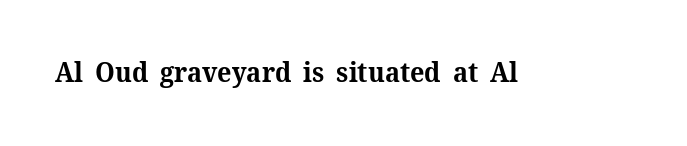
{"italic": "no", "bold": "yes", "underline": "no", "letter_spacing": "normal", "letter_spacing_em": 0.0, "glyph_px": 27}
